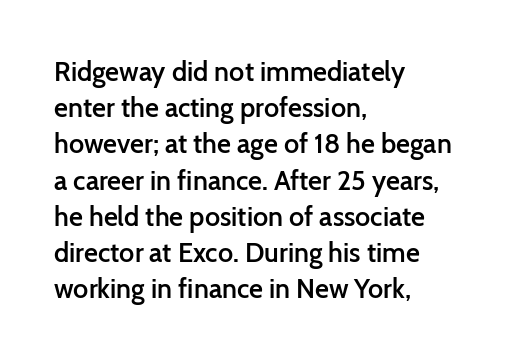
The image shows 27 px text type, upright; set left-aligned, normal line spacing (1.34x), normal letter spacing, not underlined.
